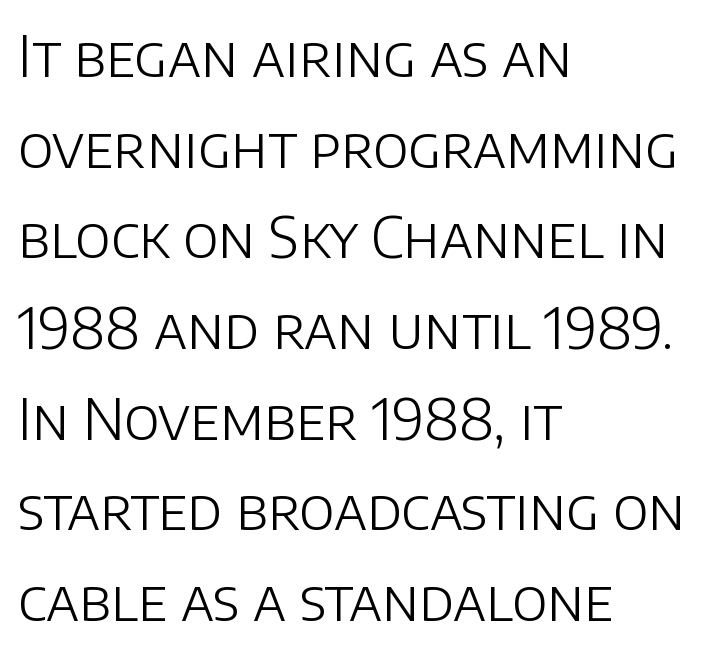
The image shows 57 px light sans-serif type, upright; set left-aligned, normal line spacing (1.59x), normal letter spacing, not underlined; low stroke contrast and a large x-height.
